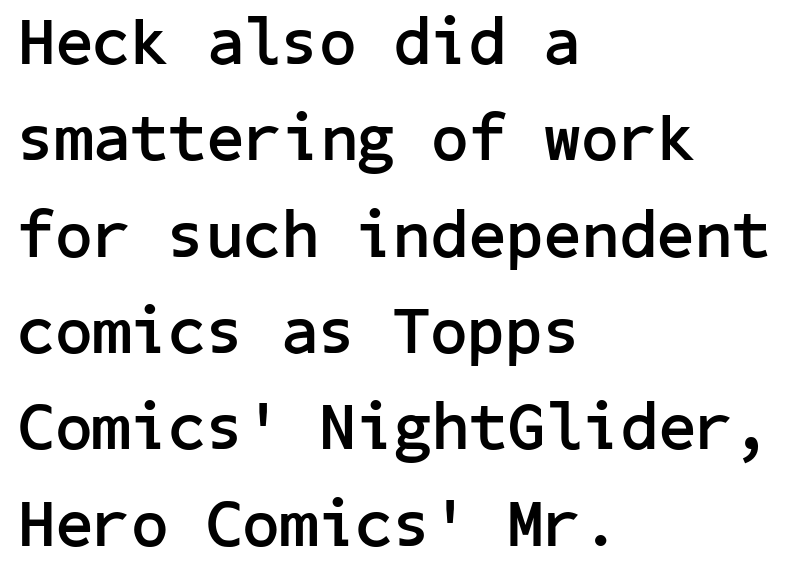
The image shows 66 px semibold sans-serif type, upright; set left-aligned, normal line spacing (1.46x), normal letter spacing, not underlined; low stroke contrast and a medium x-height.
